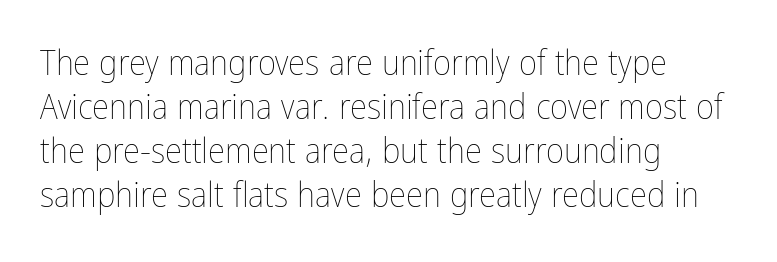
{"italic": "no", "bold": "no", "weight": "thin", "width": "condensed", "stroke_contrast": "low", "x_height": "medium", "monospaced": "no", "underline": "no", "align": "left", "line_spacing": "normal", "line_spacing_ratio": 1.26, "letter_spacing": "normal", "letter_spacing_em": 0.0, "glyph_px": 35}
